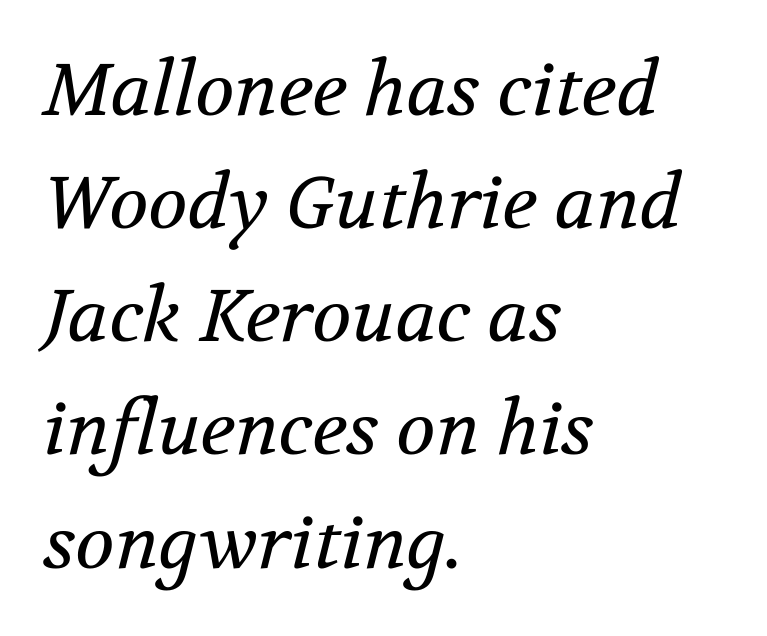
{"serif": "yes", "italic": "yes", "lean": "right", "slant_degrees": 12, "bold": "no", "weight": "regular", "width": "normal", "stroke_contrast": "medium", "x_height": "medium", "monospaced": "no", "underline": "no", "align": "left", "line_spacing": "normal", "line_spacing_ratio": 1.55, "letter_spacing": "normal", "letter_spacing_em": 0.0, "glyph_px": 73}
